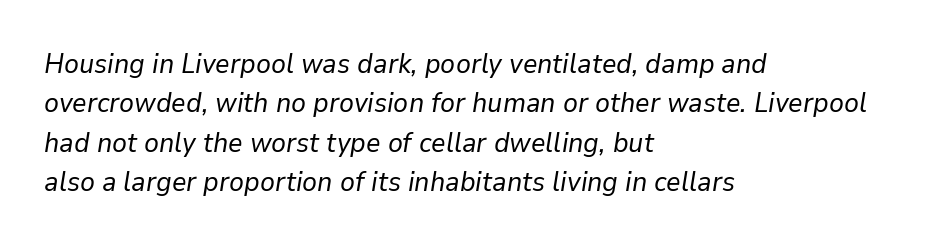
The image shows 28 px regular-weight type, italic (leaning right); set left-aligned, normal line spacing (1.41x), normal letter spacing, not underlined; low stroke contrast and a medium x-height.
